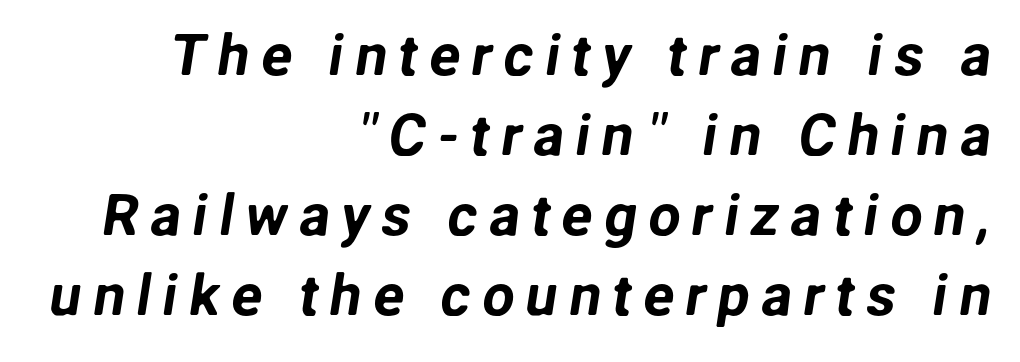
The image shows 58 px sans-serif type; set right-aligned, normal line spacing (1.38x), not underlined; low stroke contrast and a medium x-height.
